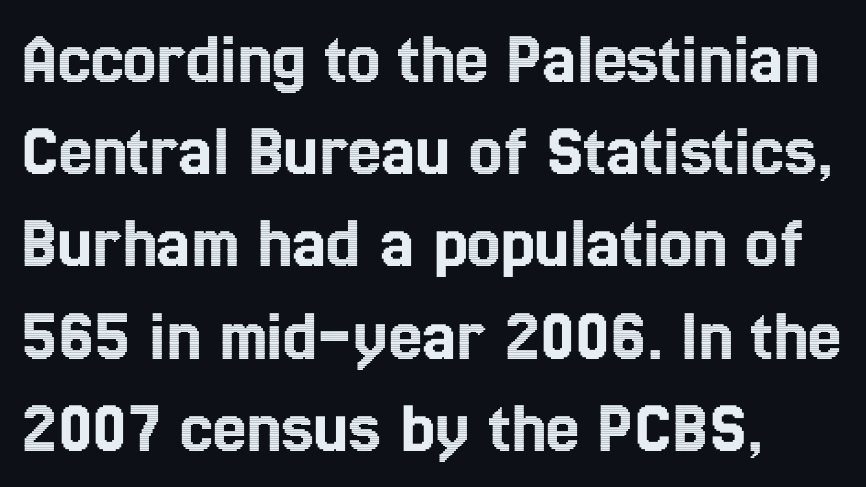
The image shows 75 px condensed type, upright; set line spacing 1.23x, normal letter spacing, not underlined; a medium x-height.
